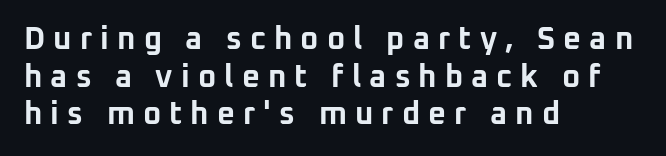
The image shows 31 px bold sans-serif type, upright; set left-aligned, line spacing 1.21x, unusually wide letter spacing (+0.26 em), not underlined; low stroke contrast and a medium x-height.
